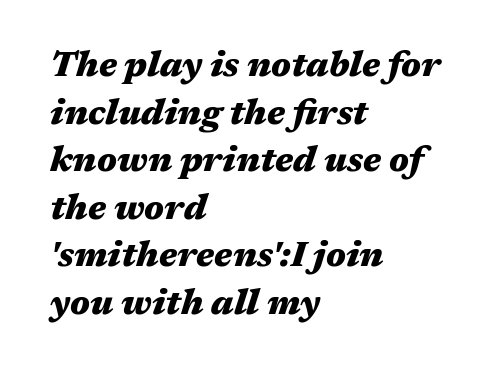
Q: Is the text bold? A: Yes.
Q: Is the text italic (slanted)? A: Yes, it leans right by about 17 degrees.
Q: Is the text underlined? A: No.
Q: How is the paragraph aligned? A: Left-aligned.
Q: Is the spacing between letters normal or unusually wide? A: Normal.
Q: Is the spacing between lines tight, normal or loose? A: Normal.
Q: Width (condensed, normal, or wide)? A: Wide.
Q: Stroke contrast? A: Medium.
Q: x-height? A: Medium.
Q: Monospaced? A: No.
